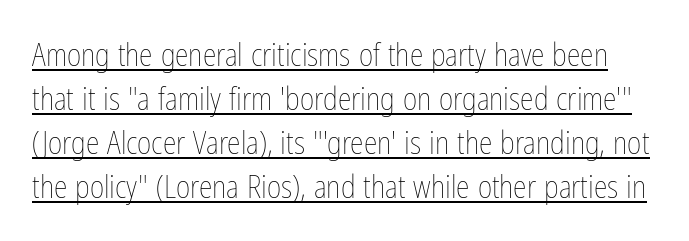
{"italic": "no", "bold": "no", "weight": "thin", "width": "condensed", "stroke_contrast": "low", "x_height": "medium", "monospaced": "no", "underline": "yes", "line_spacing": "normal", "line_spacing_ratio": 1.42, "letter_spacing": "normal", "letter_spacing_em": 0.0, "glyph_px": 31}
